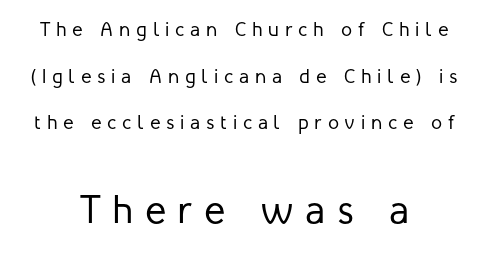
Q: Is the text bold? A: No.
Q: Is the text italic (slanted)? A: No, it is upright.
Q: Is the typeface a serif or a sans-serif typeface? A: Sans-serif.
Q: Is the text underlined? A: No.
Q: How is the paragraph aligned? A: Centered.
Q: Is the spacing between letters normal or unusually wide? A: Unusually wide.
Q: Is the spacing between lines tight, normal or loose? A: Loose.
Q: Which block of text is set in a larger size, the first (top) or the second (bottom)? A: The second (bottom) one.
Q: Width (condensed, normal, or wide)? A: Normal.
Q: Stroke contrast? A: Low.
Q: x-height? A: Medium.
Q: Monospaced? A: No.
